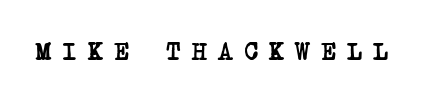
{"bold": "yes", "underline": "no", "letter_spacing": "wide", "letter_spacing_em": 0.45, "glyph_px": 25}
